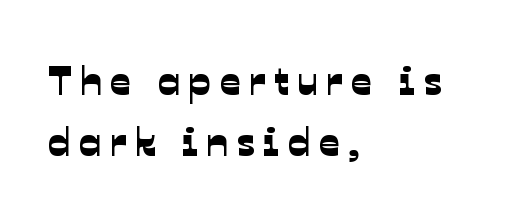
{"serif": "no", "width": "normal", "stroke_contrast": "low", "x_height": "medium", "monospaced": "no", "underline": "no", "align": "left", "line_spacing": "normal", "line_spacing_ratio": 1.49, "letter_spacing": "wide", "letter_spacing_em": 0.2, "glyph_px": 41}
